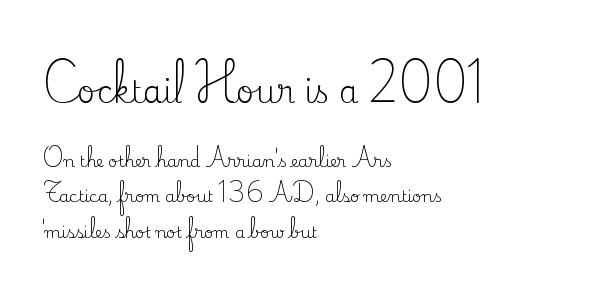
Q: Is the text bold? A: No.
Q: Is the text italic (slanted)? A: No, it is upright.
Q: Is the typeface a serif or a sans-serif typeface? A: Serif.
Q: Is the text underlined? A: No.
Q: How is the paragraph aligned? A: Left-aligned.
Q: Is the spacing between letters normal or unusually wide? A: Normal.
Q: Is the spacing between lines tight, normal or loose? A: Loose.
Q: Which block of text is set in a larger size, the first (top) or the second (bottom)? A: The first (top) one.
Q: Width (condensed, normal, or wide)? A: Normal.
Q: Stroke contrast? A: Medium.
Q: x-height? A: Small.
Q: Monospaced? A: No.
